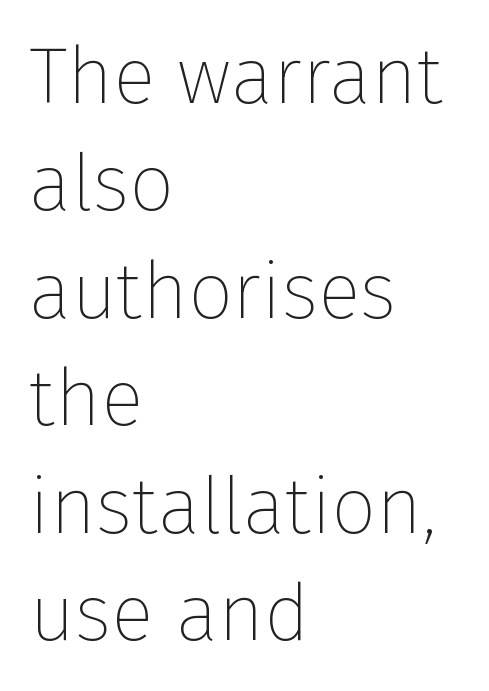
Q: Is the text bold? A: No.
Q: Is the text italic (slanted)? A: No, it is upright.
Q: Is the typeface a serif or a sans-serif typeface? A: Sans-serif.
Q: Is the text underlined? A: No.
Q: How is the paragraph aligned? A: Left-aligned.
Q: Is the spacing between letters normal or unusually wide? A: Normal.
Q: Is the spacing between lines tight, normal or loose? A: Normal.
Q: Width (condensed, normal, or wide)? A: Normal.
Q: Stroke contrast? A: Low.
Q: x-height? A: Medium.
Q: Monospaced? A: No.
